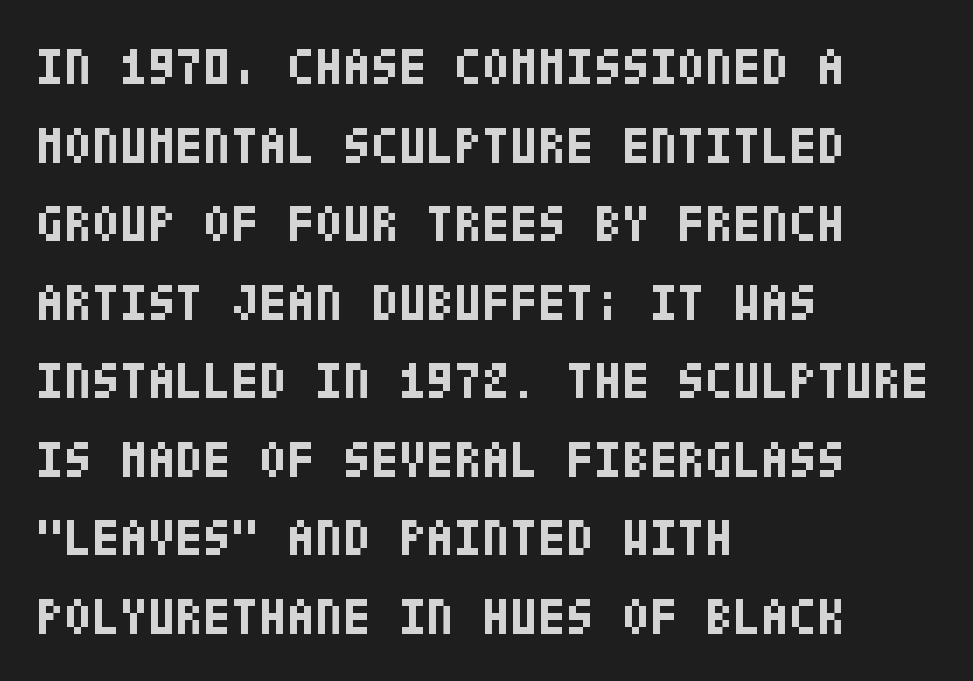
Layout note: lines flush left. Does the type have serifs? No, each stem ends abruptly. The letters stand upright; this is a roman face. The horizontal fit of the characters is conventional and even. Interline gaps are of average width in this sample.
